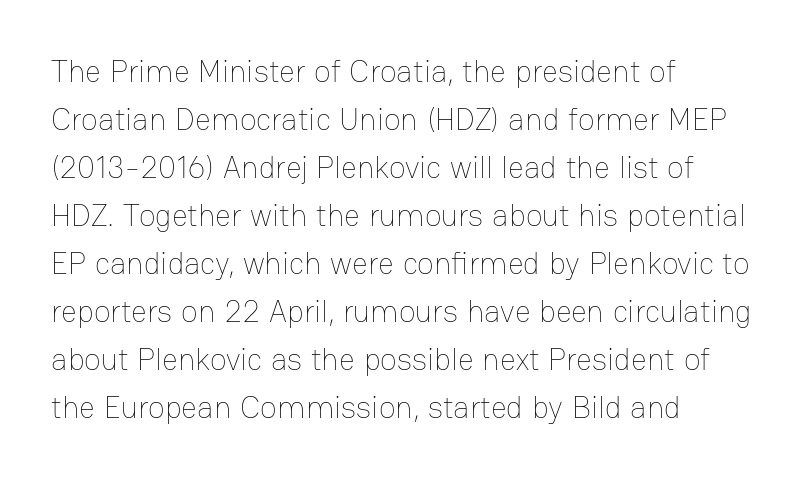
Notice how descenders clear the ascenders below comfortably — that's standard leading. The space directly below the letters is spotless. Vertical stems look standard width or narrower in stroke. Letter spacing: default. Character widths vary here, with narrow letters taking less room than wide ones.
